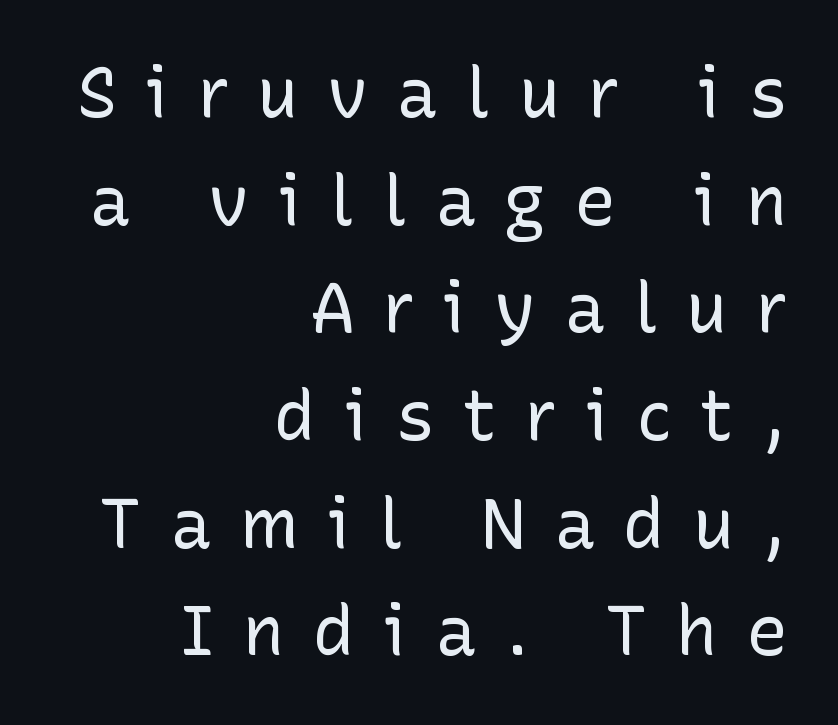
Q: Is the text bold? A: No.
Q: Is the text italic (slanted)? A: No, it is upright.
Q: Is the typeface a serif or a sans-serif typeface? A: Sans-serif.
Q: Is the text underlined? A: No.
Q: How is the paragraph aligned? A: Right-aligned.
Q: Is the spacing between letters normal or unusually wide? A: Unusually wide.
Q: Is the spacing between lines tight, normal or loose? A: Normal.
Q: Width (condensed, normal, or wide)? A: Normal.
Q: Stroke contrast? A: Low.
Q: x-height? A: Medium.
Q: Monospaced? A: No.
